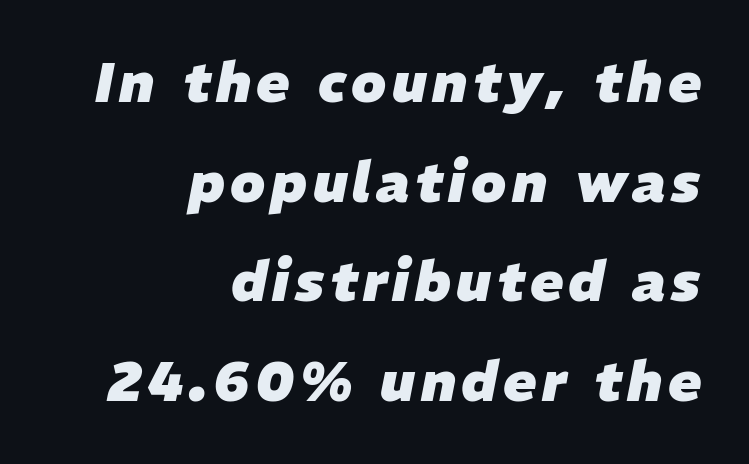
{"italic": "yes", "lean": "right", "slant_degrees": 11, "bold": "yes", "weight": "heavy", "width": "normal", "stroke_contrast": "low", "x_height": "medium", "monospaced": "no", "underline": "no", "align": "right", "line_spacing_ratio": 1.81, "glyph_px": 55}
